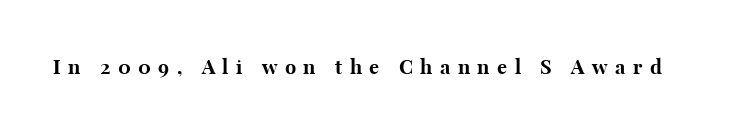
Loose tracking; the words dissolve into strings of separated letters. Quick note: underline off. The specimen reads as upright at a glance. Is the type bold? Yes — the strokes are clearly thick and heavy.
